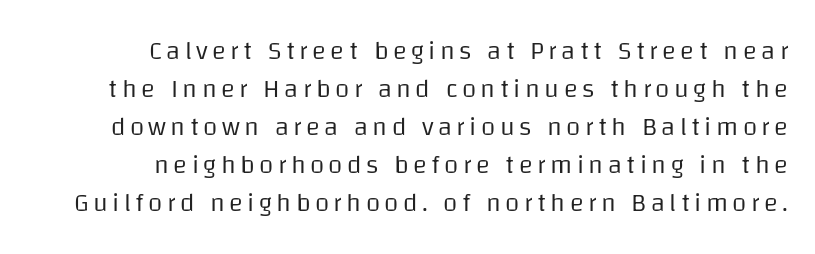
Q: Is the text bold? A: No.
Q: Is the text italic (slanted)? A: No, it is upright.
Q: Is the text underlined? A: No.
Q: How is the paragraph aligned? A: Right-aligned.
Q: Is the spacing between lines tight, normal or loose? A: Normal.
